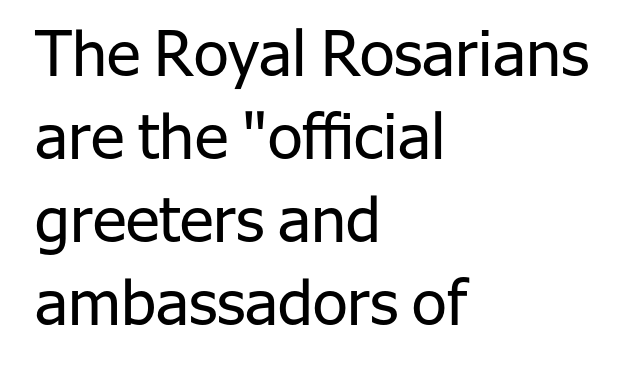
Teacher's note: observe the even left margin — that is flush-left alignment. A roman cut, with each character standing at attention. Just letters on the line, the space beneath them empty. Letter spacing: default.
